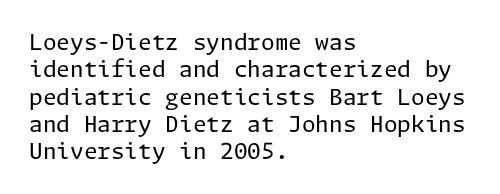
{"italic": "no", "bold": "no", "underline": "no", "align": "left", "line_spacing_ratio": 1.24, "letter_spacing": "normal", "letter_spacing_em": 0.0, "glyph_px": 22}
